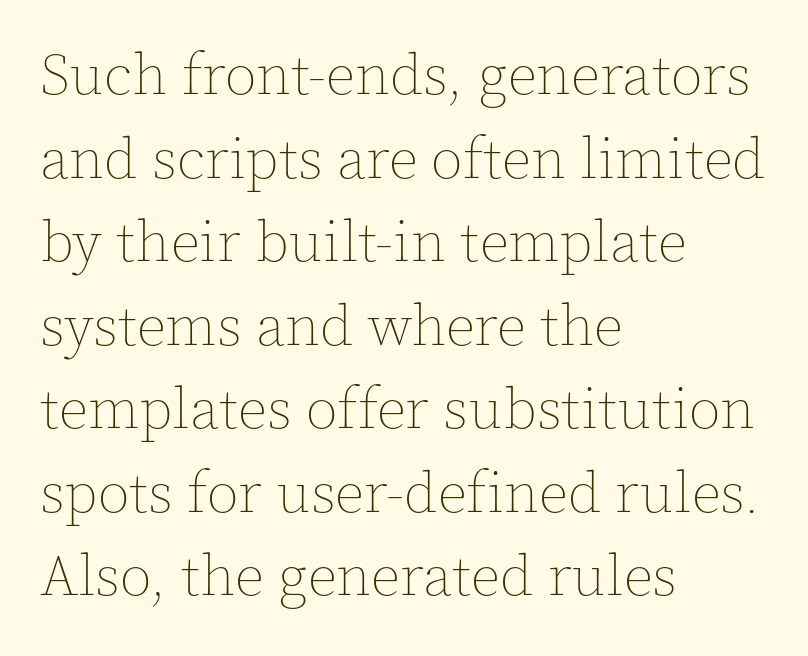
{"italic": "no", "bold": "no", "weight": "thin", "width": "normal", "x_height": "medium", "monospaced": "no", "underline": "no", "align": "left", "line_spacing": "normal", "line_spacing_ratio": 1.44, "letter_spacing": "normal", "letter_spacing_em": 0.0, "glyph_px": 58}
